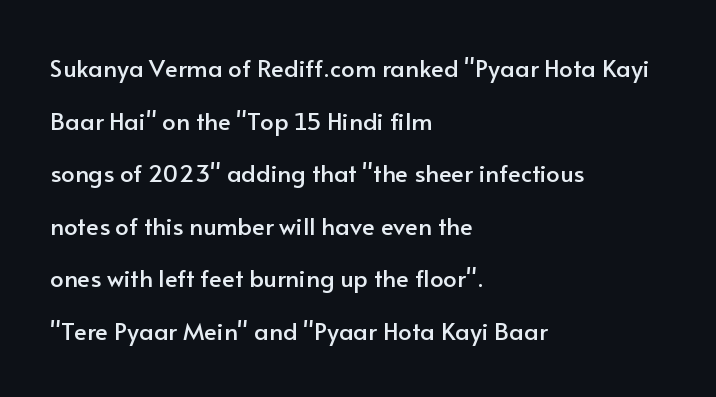
Q: Is the text italic (slanted)? A: No, it is upright.
Q: Is the text underlined? A: No.
Q: How is the paragraph aligned? A: Left-aligned.
Q: Is the spacing between letters normal or unusually wide? A: Normal.
Q: Is the spacing between lines tight, normal or loose? A: Loose.
